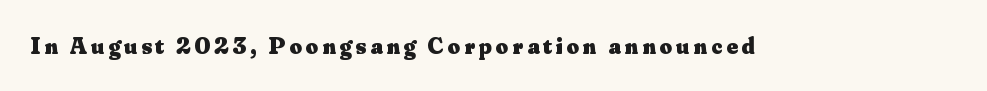
I'd describe the lettering as bold — thick and assertive. Quick note: underline off. It's the straight-up-and-down kind of type.
